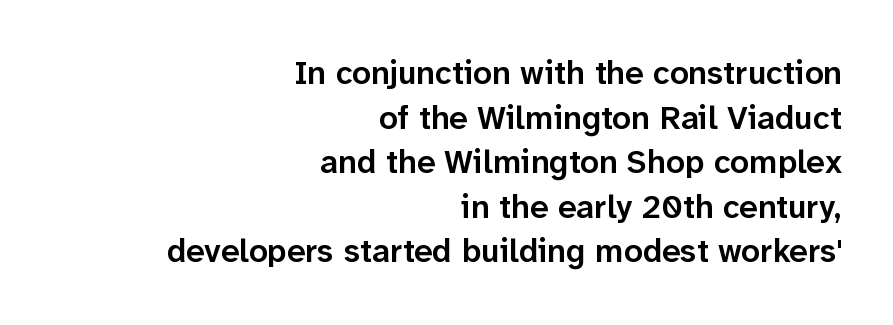
Q: Is the text bold? A: Semi-bold.
Q: Is the text italic (slanted)? A: No, it is upright.
Q: Is the typeface a serif or a sans-serif typeface? A: Sans-serif.
Q: Is the text underlined? A: No.
Q: How is the paragraph aligned? A: Right-aligned.
Q: Is the spacing between letters normal or unusually wide? A: Normal.
Q: Is the spacing between lines tight, normal or loose? A: Normal.
Q: Width (condensed, normal, or wide)? A: Normal.
Q: Stroke contrast? A: Low.
Q: x-height? A: Medium.
Q: Monospaced? A: No.
